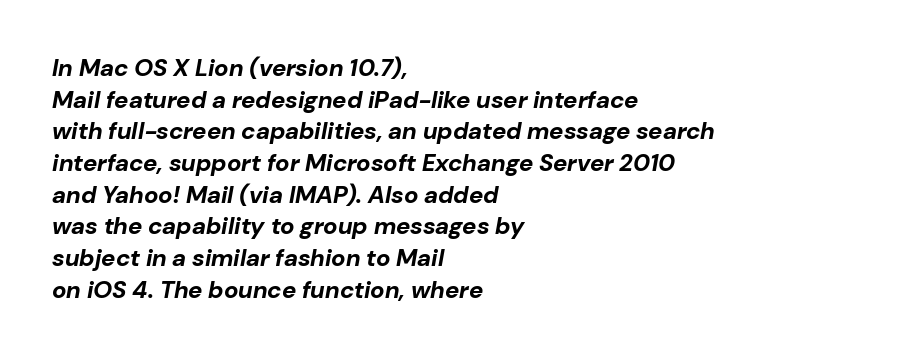
Q: Is the text bold? A: Yes.
Q: Is the text italic (slanted)? A: Yes, it leans right by about 10 degrees.
Q: Is the text underlined? A: No.
Q: How is the paragraph aligned? A: Left-aligned.
Q: Is the spacing between letters normal or unusually wide? A: Normal.
Q: Is the spacing between lines tight, normal or loose? A: Normal.
